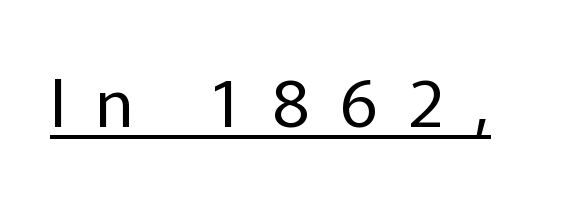
Does extra space separate the letters? Yes, quite a lot of it. The specimen reads as upright at a glance. Is this a heavy cut? Hardly; it is regular or lighter. Students, observe the line beneath the letters — that is underlining. Unlike a traditional serif, this face leaves its strokes unadorned.
